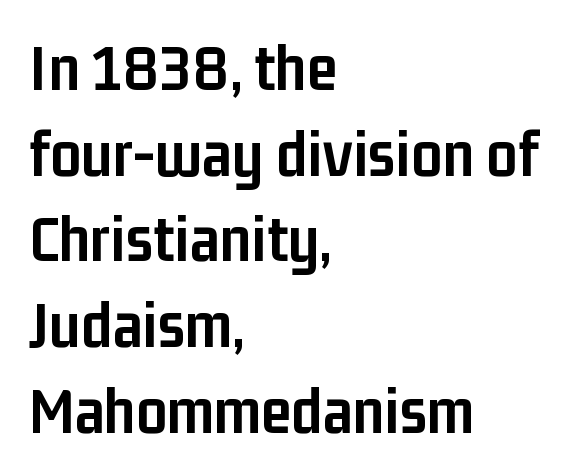
{"serif": "no", "italic": "no", "bold": "yes", "weight": "semibold", "width": "condensed", "stroke_contrast": "low", "x_height": "medium", "monospaced": "no", "underline": "no", "align": "left", "line_spacing": "normal", "line_spacing_ratio": 1.26, "letter_spacing": "normal", "letter_spacing_em": 0.0, "glyph_px": 68}
